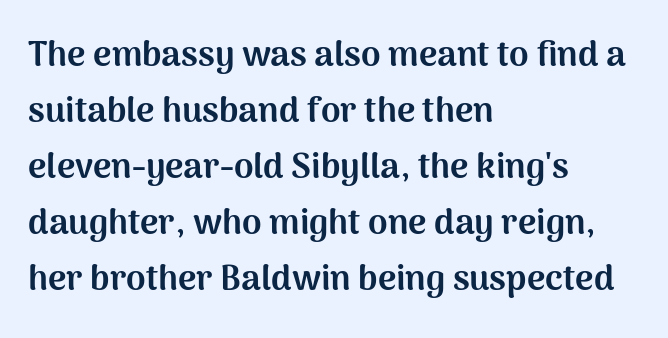
Q: Is the text bold? A: Yes.
Q: Is the text italic (slanted)? A: No, it is upright.
Q: Is the typeface a serif or a sans-serif typeface? A: Sans-serif.
Q: Is the text underlined? A: No.
Q: How is the paragraph aligned? A: Left-aligned.
Q: Is the spacing between letters normal or unusually wide? A: Normal.
Q: Is the spacing between lines tight, normal or loose? A: Normal.
Q: Width (condensed, normal, or wide)? A: Normal.
Q: Stroke contrast? A: Medium.
Q: x-height? A: Medium.
Q: Monospaced? A: No.
